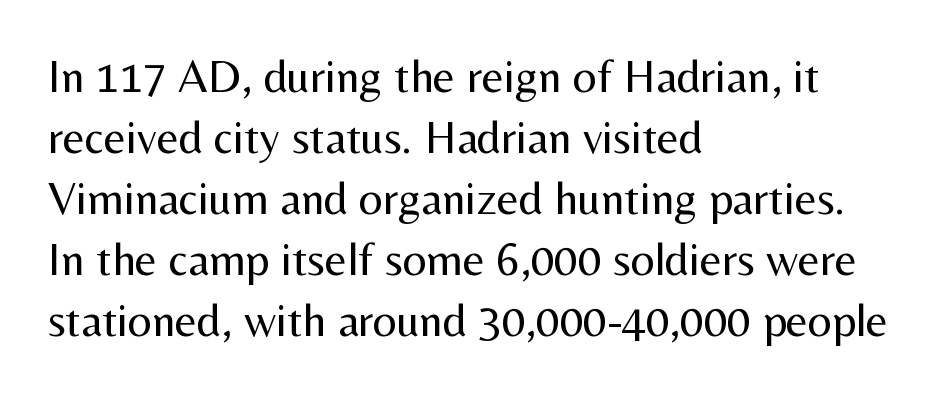
{"serif": "no", "italic": "no", "bold": "no", "weight": "regular", "width": "normal", "stroke_contrast": "medium", "x_height": "medium", "monospaced": "no", "underline": "no", "align": "left", "line_spacing": "normal", "line_spacing_ratio": 1.3, "letter_spacing": "normal", "letter_spacing_em": 0.0, "glyph_px": 47}
